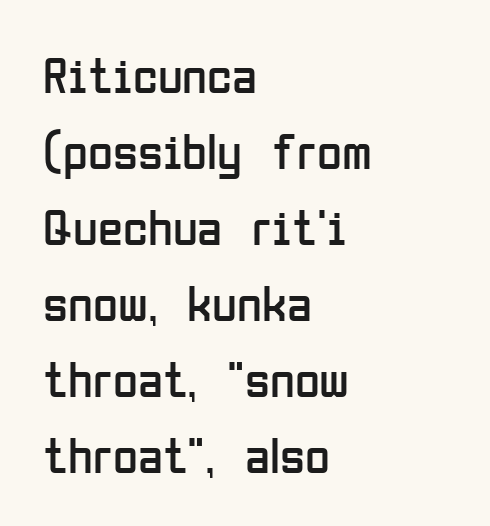
{"serif": "no", "italic": "no", "bold": "no", "weight": "regular", "width": "condensed", "stroke_contrast": "low", "x_height": "medium", "monospaced": "no", "underline": "no", "align": "left", "line_spacing": "normal", "line_spacing_ratio": 1.49, "letter_spacing": "normal", "letter_spacing_em": 0.0, "glyph_px": 51}
